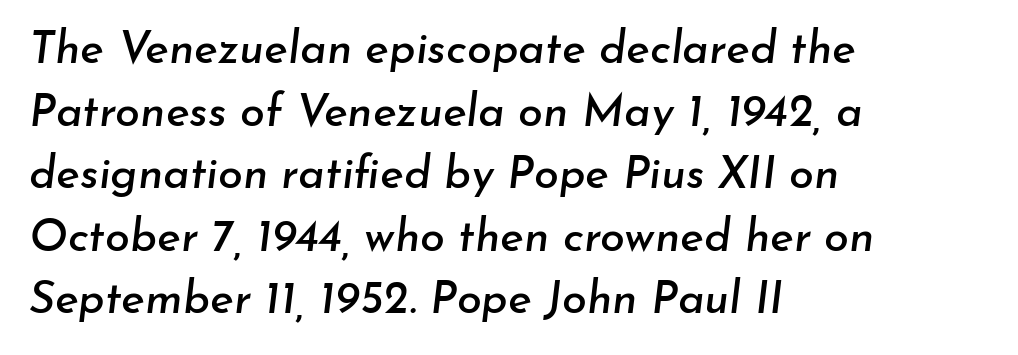
Character widths vary here, with narrow letters taking less room than wide ones. Here the glyphs are tracked normally, forming tight word shapes. Looking at the ascenders, they clearly lean. Leading matches the norm, producing a regular column.
